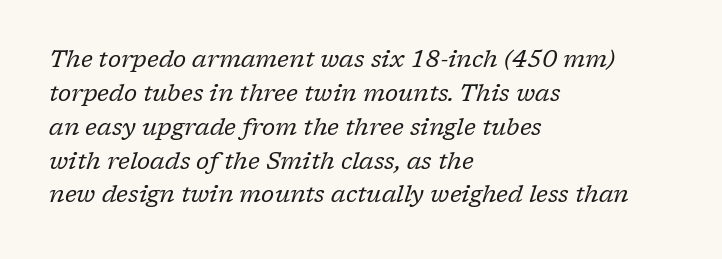
{"italic": "yes", "lean": "right", "slant_degrees": 17, "bold": "no", "underline": "no", "align": "left", "line_spacing": "normal", "line_spacing_ratio": 1.41, "letter_spacing": "normal", "letter_spacing_em": 0.0, "glyph_px": 24}
